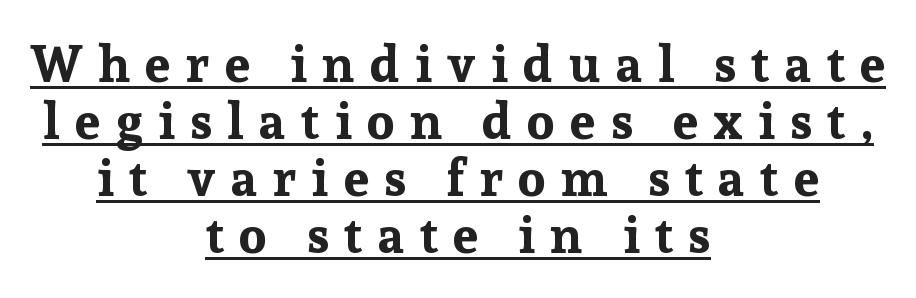
The image shows 51 px bold serif type, upright; set centered, tight line spacing (1.12x), unusually wide letter spacing (+0.3 em), underlined; low stroke contrast and a medium x-height.
